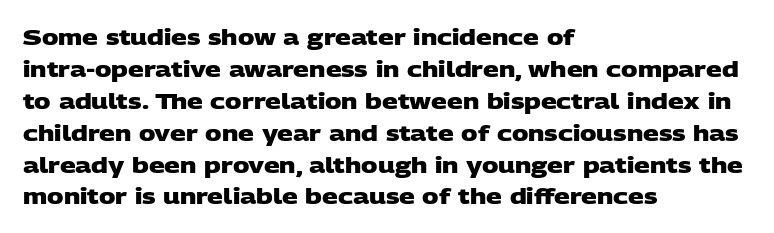
The image shows 22 px bold type; set left-aligned, normal line spacing (1.45x), normal letter spacing, not underlined.
